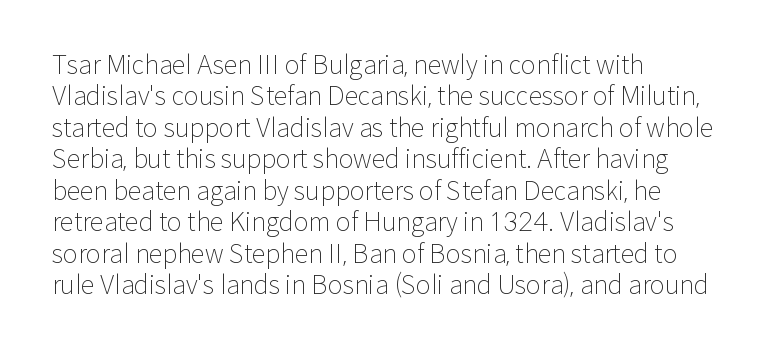
No letter is thick-stroked: the sample isn't bold. This is roman type, the default non-slanted kind. One glance says typical: line gaps are just what's usual. Plain, unruled lines of type. This sample is left-justified, so line endings fall wherever the words run out.
